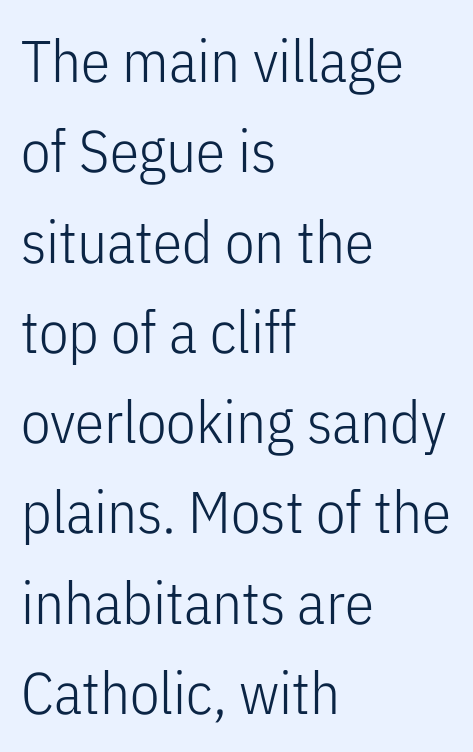
Q: Is the text bold? A: No.
Q: Is the text italic (slanted)? A: No, it is upright.
Q: Is the typeface a serif or a sans-serif typeface? A: Sans-serif.
Q: Is the text underlined? A: No.
Q: How is the paragraph aligned? A: Left-aligned.
Q: Is the spacing between letters normal or unusually wide? A: Normal.
Q: Is the spacing between lines tight, normal or loose? A: Normal.
Q: Width (condensed, normal, or wide)? A: Condensed.
Q: Stroke contrast? A: Low.
Q: x-height? A: Medium.
Q: Monospaced? A: No.
